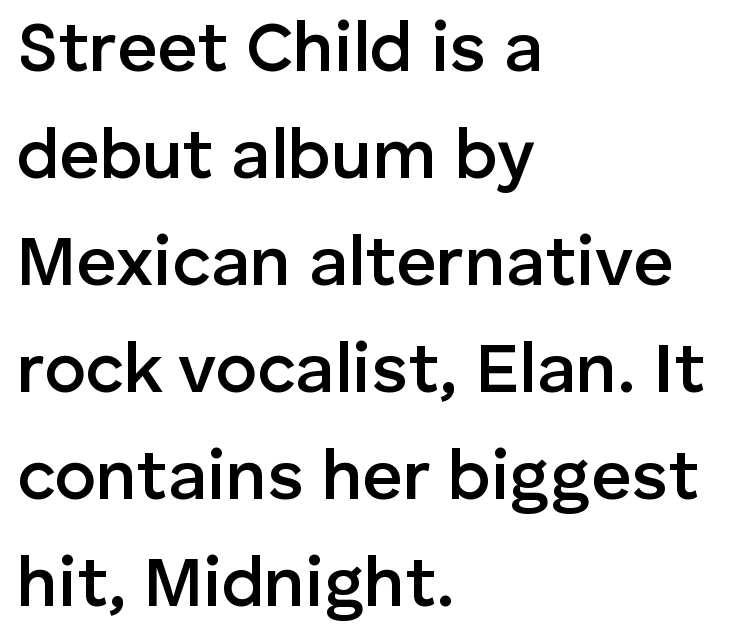
Only glyphs here, with clear space below each row. Tracking here is standard; glyphs follow each other at the usual distance. Typesetter's note: demi weight, one step under bold. If you measured baseline to baseline, you'd find a middling distance. Each letter's strokes conclude bluntly, with no projecting serifs. Each letter keeps its own natural width here, so spacing adapts to shape.
